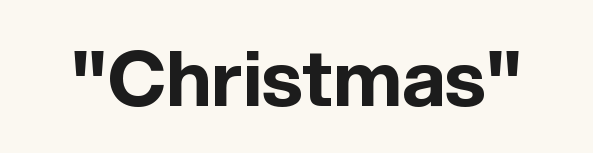
{"serif": "no", "italic": "no", "bold": "yes", "weight": "bold", "width": "normal", "x_height": "medium", "monospaced": "no", "underline": "no", "letter_spacing": "normal", "letter_spacing_em": 0.0, "glyph_px": 77}
